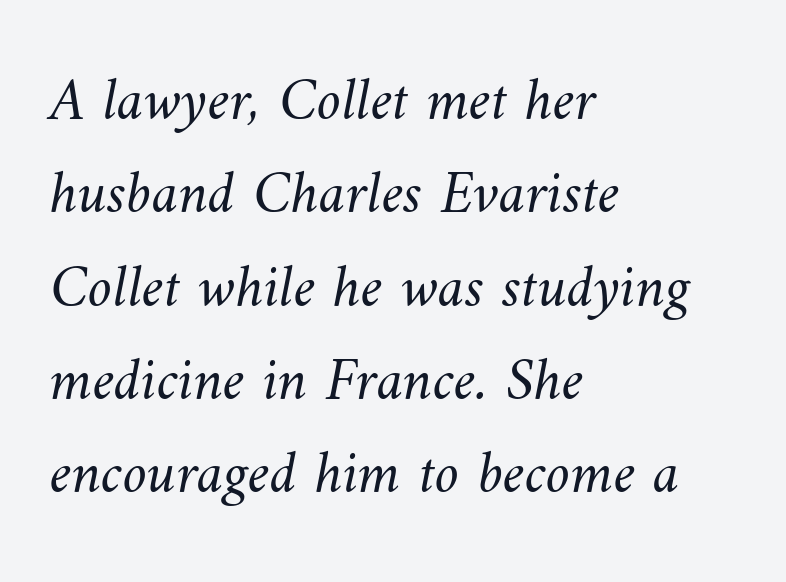
Q: Is the text bold? A: No.
Q: Is the text underlined? A: No.
Q: How is the paragraph aligned? A: Left-aligned.
Q: Is the spacing between letters normal or unusually wide? A: Normal.
Q: Is the spacing between lines tight, normal or loose? A: Normal.
Q: Width (condensed, normal, or wide)? A: Normal.
Q: Stroke contrast? A: Medium.
Q: x-height? A: Small.
Q: Monospaced? A: No.
